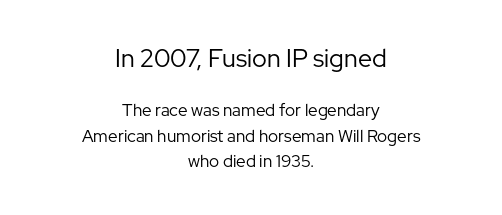
Q: Is the text bold? A: No.
Q: Is the text italic (slanted)? A: No, it is upright.
Q: Is the text underlined? A: No.
Q: How is the paragraph aligned? A: Centered.
Q: Is the spacing between letters normal or unusually wide? A: Normal.
Q: Is the spacing between lines tight, normal or loose? A: Normal.
Q: Which block of text is set in a larger size, the first (top) or the second (bottom)? A: The first (top) one.
